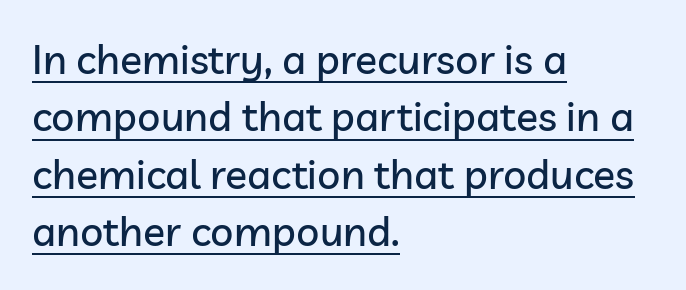
Q: Is the text italic (slanted)? A: No, it is upright.
Q: Is the typeface a serif or a sans-serif typeface? A: Sans-serif.
Q: Is the text underlined? A: Yes.
Q: How is the paragraph aligned? A: Left-aligned.
Q: Is the spacing between letters normal or unusually wide? A: Normal.
Q: Is the spacing between lines tight, normal or loose? A: Normal.
Q: Width (condensed, normal, or wide)? A: Normal.
Q: Stroke contrast? A: Low.
Q: x-height? A: Medium.
Q: Monospaced? A: No.
